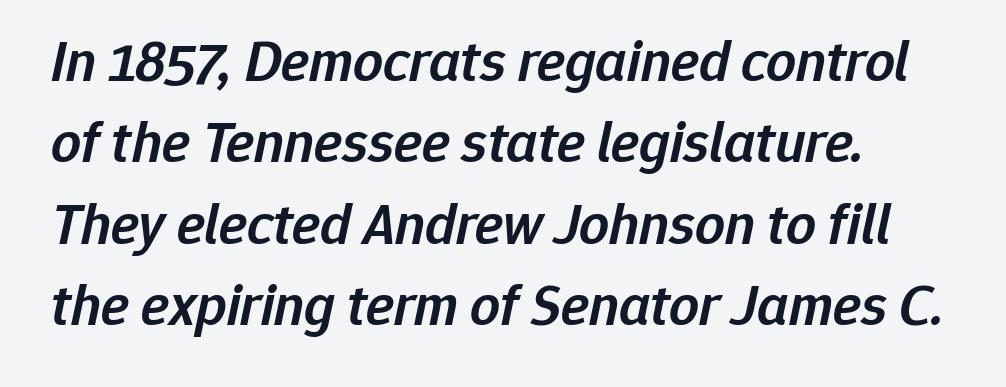
A somewhat darkened texture: the type is semibold rather than bold. Students, note that the glyphs here touch the page at normal intervals. The words here are not underlined. A typesetter would call this proportional, since set widths differ per character.
